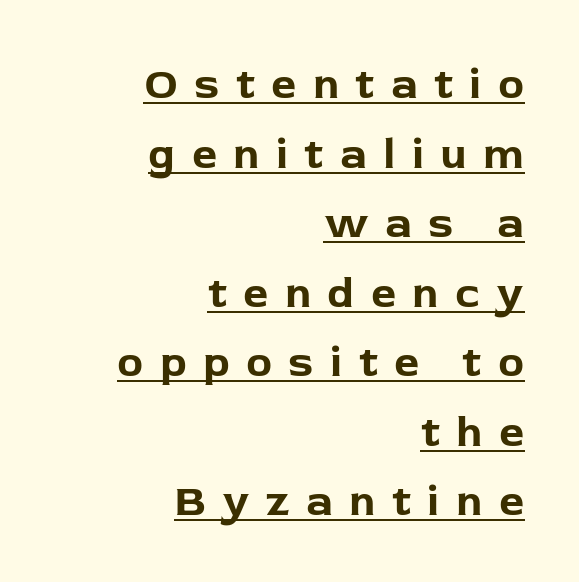
Q: Is the text bold? A: Yes.
Q: Is the text italic (slanted)? A: No, it is upright.
Q: Is the typeface a serif or a sans-serif typeface? A: Sans-serif.
Q: Is the text underlined? A: Yes.
Q: How is the paragraph aligned? A: Right-aligned.
Q: Is the spacing between letters normal or unusually wide? A: Unusually wide.
Q: Is the spacing between lines tight, normal or loose? A: Normal.
Q: Width (condensed, normal, or wide)? A: Normal.
Q: Stroke contrast? A: Low.
Q: x-height? A: Medium.
Q: Monospaced? A: No.
